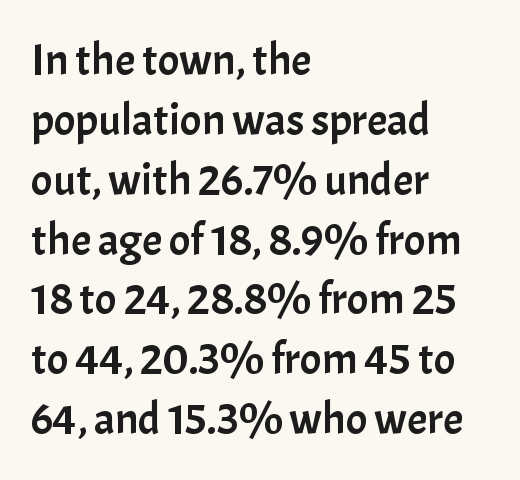
The image shows 45 px sans-serif type, upright; set left-aligned, normal line spacing (1.33x), normal letter spacing, not underlined; low stroke contrast and a medium x-height.
